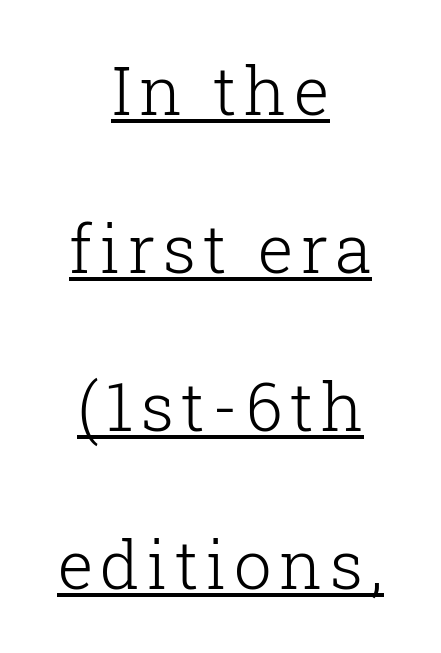
Q: Is the text bold? A: No.
Q: Is the text italic (slanted)? A: No, it is upright.
Q: Is the typeface a serif or a sans-serif typeface? A: Serif.
Q: Is the text underlined? A: Yes.
Q: How is the paragraph aligned? A: Centered.
Q: Is the spacing between lines tight, normal or loose? A: Loose.
Q: Width (condensed, normal, or wide)? A: Normal.
Q: Stroke contrast? A: Low.
Q: x-height? A: Medium.
Q: Monospaced? A: No.
